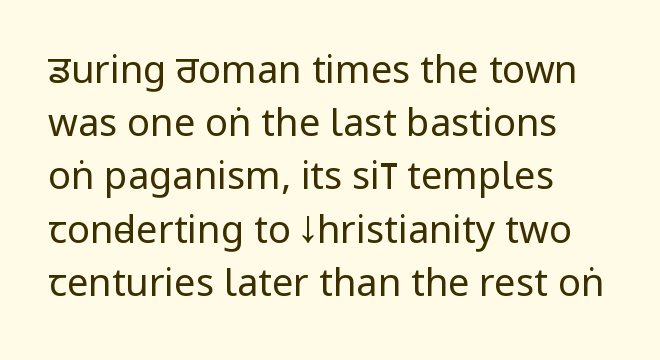
The image shows 38 px regular-weight, condensed sans-serif type, upright; set left-aligned, normal line spacing (1.4x), normal letter spacing, not underlined; low stroke contrast and a large x-height.
